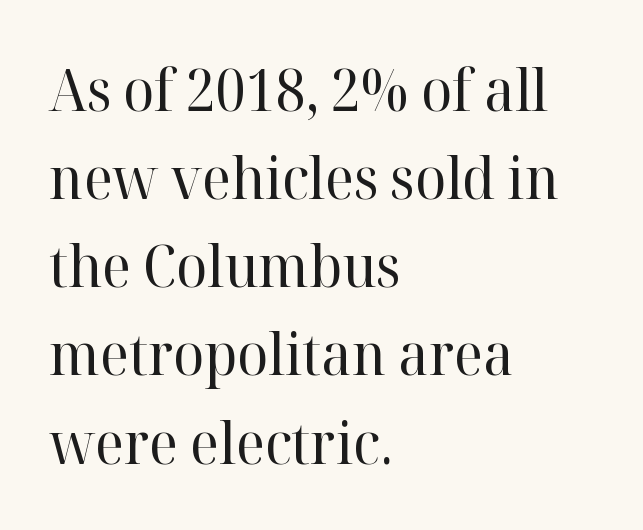
The image shows 58 px regular-weight serif type, upright; set left-aligned, normal line spacing (1.52x), normal letter spacing, not underlined; high stroke contrast and a medium x-height.
